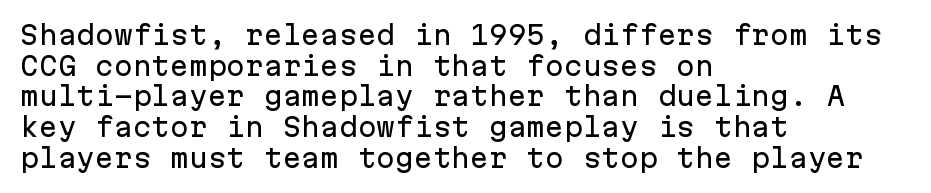
The image shows 25 px text type, upright; set left-aligned, line spacing 1.23x, normal letter spacing, not underlined.
